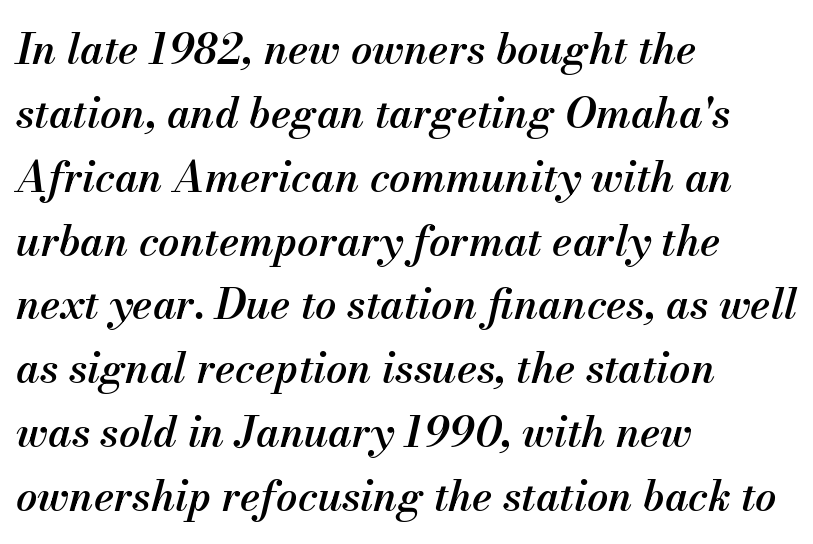
This sample has the flowing, uneven cadence of proportional lettering. The words here are not underlined. The block of text has a typical density, with ordinary space between rows. Compared with typical body copy, the letter spacing here is the same.
